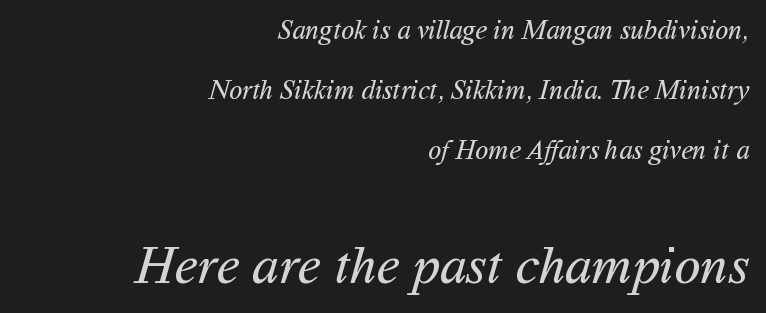
The passage shown is typed in a proportional face where columns would drift. Caption: upper text group reduced, lower text group enlarged. No letter is thick-stroked: the sample isn't bold. The setting favours the right margin, as signatures and pull-quotes sometimes do. Airy leading.
